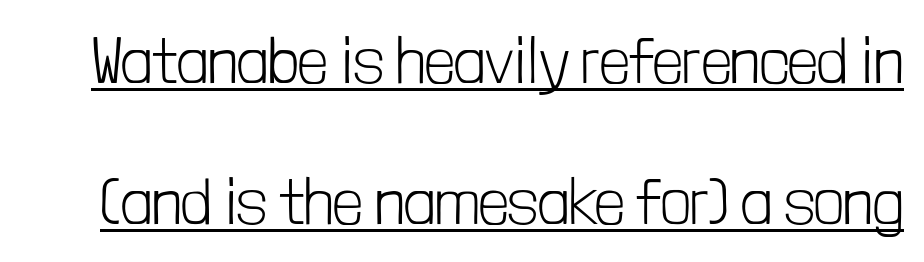
Q: Is the text bold? A: No.
Q: Is the text italic (slanted)? A: No, it is upright.
Q: Is the typeface a serif or a sans-serif typeface? A: Sans-serif.
Q: Is the text underlined? A: Yes.
Q: Is the spacing between letters normal or unusually wide? A: Normal.
Q: Is the spacing between lines tight, normal or loose? A: Loose.
Q: Width (condensed, normal, or wide)? A: Condensed.
Q: Stroke contrast? A: Low.
Q: x-height? A: Medium.
Q: Monospaced? A: No.
